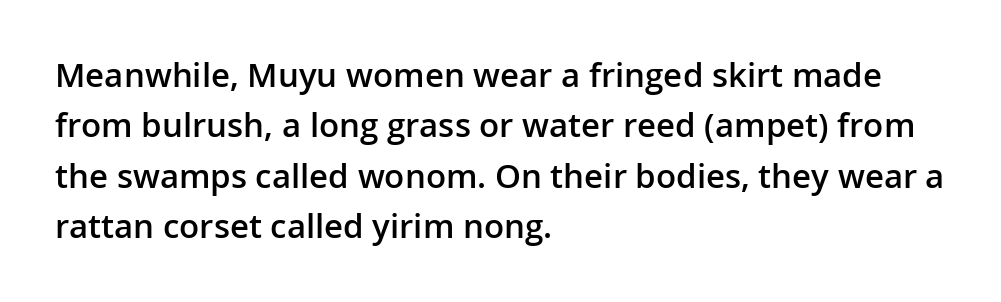
{"serif": "no", "italic": "no", "bold": "semi", "weight": "semibold", "width": "normal", "stroke_contrast": "low", "x_height": "medium", "monospaced": "no", "underline": "no", "align": "left", "line_spacing": "normal", "line_spacing_ratio": 1.53, "letter_spacing": "normal", "letter_spacing_em": 0.0, "glyph_px": 33}
